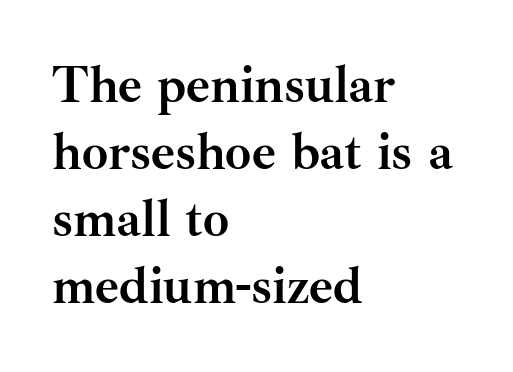
{"serif": "yes", "italic": "no", "bold": "yes", "weight": "semibold", "width": "normal", "stroke_contrast": "medium", "x_height": "small", "monospaced": "no", "underline": "no", "align": "left", "line_spacing": "normal", "line_spacing_ratio": 1.29, "letter_spacing": "normal", "letter_spacing_em": 0.0, "glyph_px": 52}
